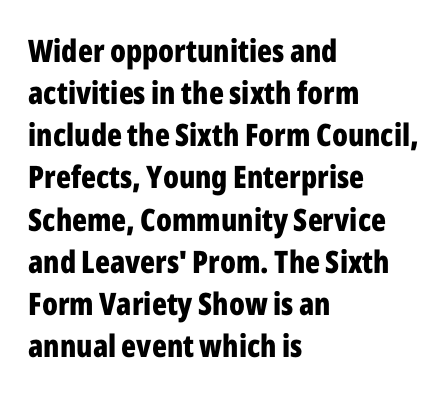
{"serif": "no", "italic": "no", "bold": "yes", "weight": "bold", "width": "condensed", "stroke_contrast": "low", "x_height": "medium", "monospaced": "no", "underline": "no", "align": "left", "line_spacing": "normal", "line_spacing_ratio": 1.36, "letter_spacing": "normal", "letter_spacing_em": 0.0, "glyph_px": 31}
